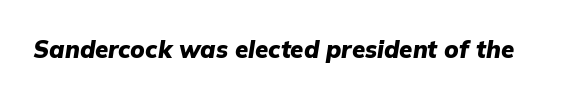
Does the weight exceed regular? Yes, all the way to bold. The text carries the slant typical of an italic or oblique font. This rendering leaves character spacing at its baseline value. Descender tails drop into unmarked territory.
